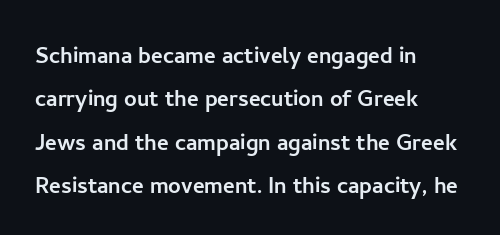
Q: Is the text italic (slanted)? A: No, it is upright.
Q: Is the typeface a serif or a sans-serif typeface? A: Sans-serif.
Q: Is the text underlined? A: No.
Q: How is the paragraph aligned? A: Left-aligned.
Q: Is the spacing between letters normal or unusually wide? A: Normal.
Q: Is the spacing between lines tight, normal or loose? A: Normal.
Q: Width (condensed, normal, or wide)? A: Normal.
Q: Stroke contrast? A: Low.
Q: x-height? A: Medium.
Q: Monospaced? A: No.
